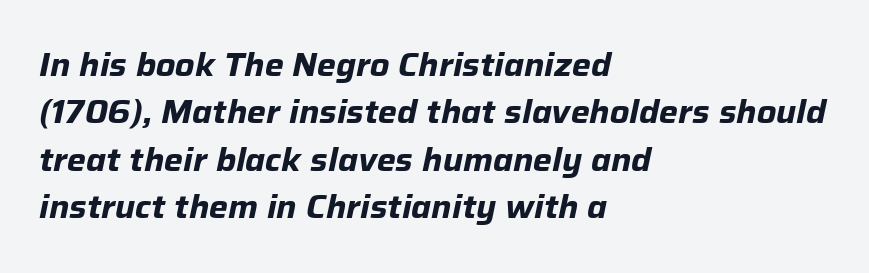
Looking at the ascenders, they clearly lean. Beneath every word, the page is bare. Note the varied advance widths — an 'i' is clearly narrower than an 'm'. Is the block centered? No — it sits flush against the left margin. In terms of leading, this rendering sits right in the middle. Characters follow at the spacing the type designer built in.
